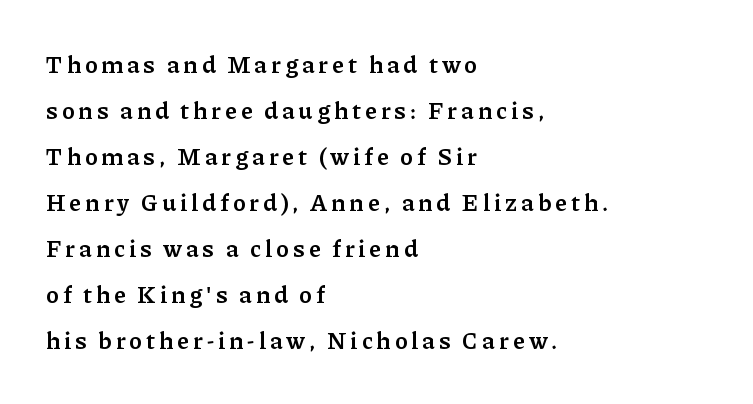
The image shows 24 px text type, upright; set left-aligned, loose line spacing (1.92x), not underlined.
